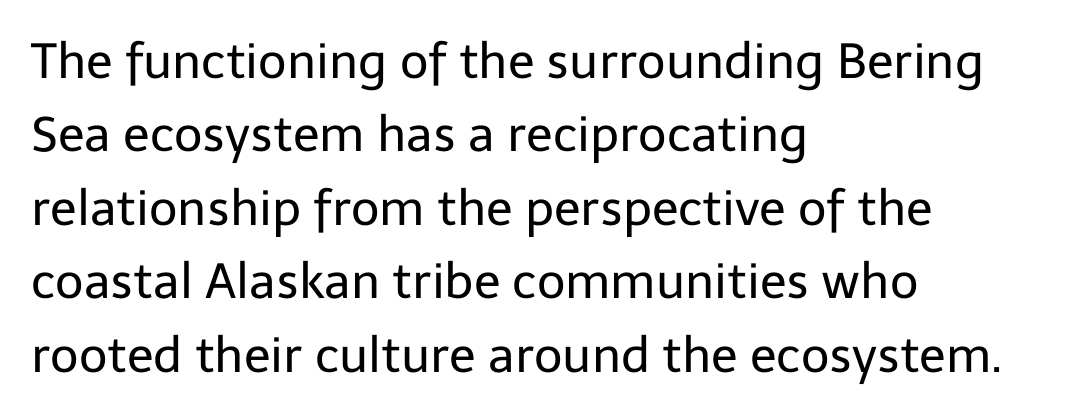
{"serif": "no", "italic": "no", "bold": "no", "weight": "regular", "width": "normal", "stroke_contrast": "low", "x_height": "medium", "monospaced": "no", "underline": "no", "align": "left", "line_spacing": "normal", "line_spacing_ratio": 1.5, "letter_spacing": "normal", "letter_spacing_em": 0.0, "glyph_px": 49}
